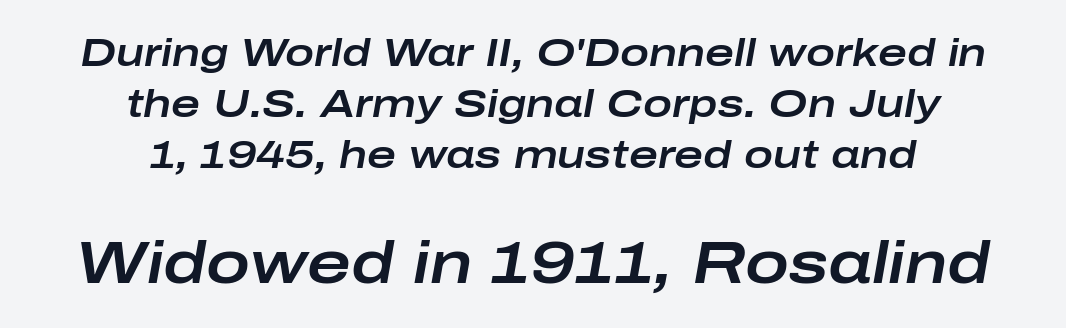
{"italic": "yes", "lean": "right", "slant_degrees": 10, "width": "wide", "stroke_contrast": "low", "x_height": "medium", "monospaced": "no", "underline": "no", "align": "center", "line_spacing": "normal", "line_spacing_ratio": 1.31, "letter_spacing": "normal", "letter_spacing_em": 0.0, "larger_block": "second", "size_ratio": 1.51, "glyph_px": 59}
